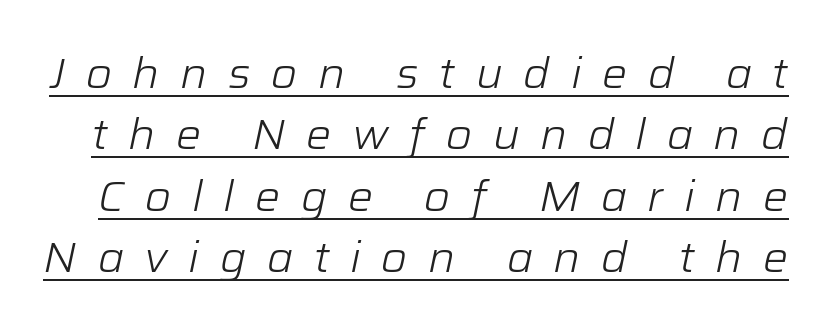
{"italic": "yes", "lean": "right", "slant_degrees": 12, "bold": "no", "weight": "light", "width": "normal", "stroke_contrast": "low", "x_height": "medium", "monospaced": "no", "underline": "yes", "line_spacing": "normal", "line_spacing_ratio": 1.46, "letter_spacing": "wide", "letter_spacing_em": 0.49, "glyph_px": 42}
